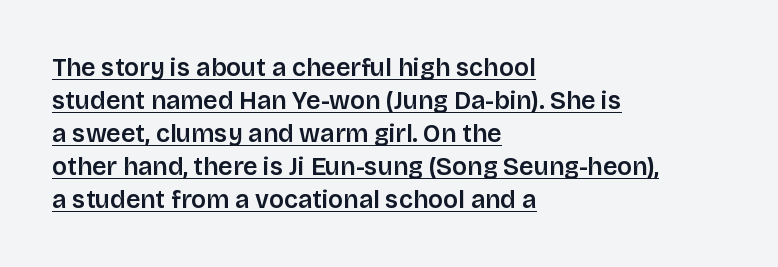
{"italic": "no", "underline": "yes", "align": "left", "line_spacing": "normal", "line_spacing_ratio": 1.32, "letter_spacing": "normal", "letter_spacing_em": 0.0, "glyph_px": 25}
